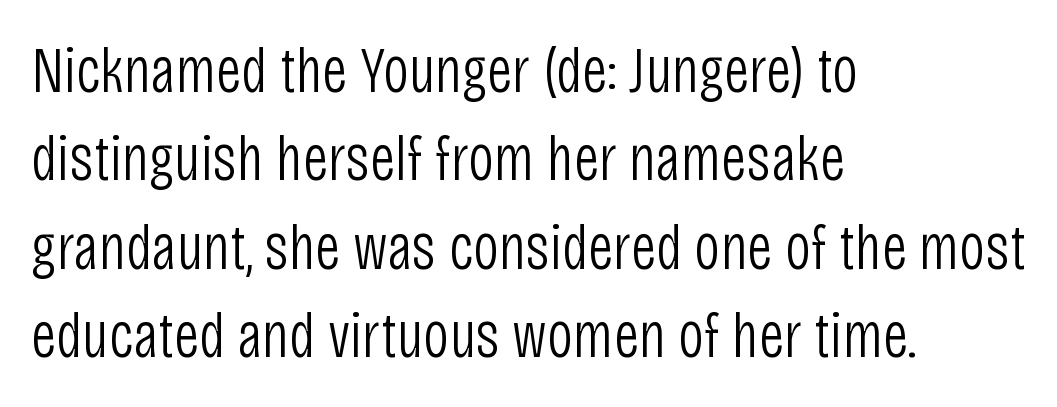
{"serif": "no", "italic": "no", "bold": "no", "weight": "light", "width": "condensed", "stroke_contrast": "low", "x_height": "large", "monospaced": "no", "underline": "no", "align": "left", "line_spacing": "normal", "line_spacing_ratio": 1.36, "letter_spacing": "normal", "letter_spacing_em": 0.0, "glyph_px": 65}
